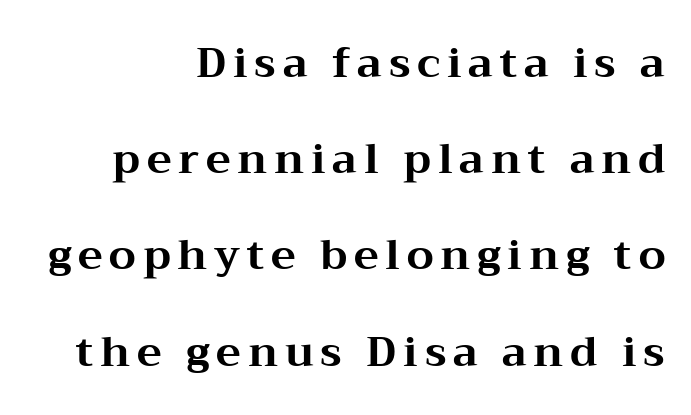
Q: Is the text bold? A: Yes.
Q: Is the text italic (slanted)? A: No, it is upright.
Q: Is the typeface a serif or a sans-serif typeface? A: Serif.
Q: Is the text underlined? A: No.
Q: How is the paragraph aligned? A: Right-aligned.
Q: Is the spacing between lines tight, normal or loose? A: Loose.
Q: Width (condensed, normal, or wide)? A: Wide.
Q: Stroke contrast? A: Medium.
Q: x-height? A: Medium.
Q: Monospaced? A: No.
